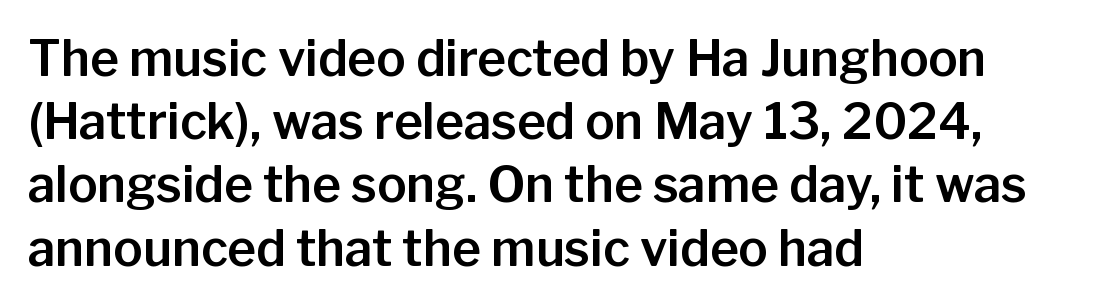
Unlike a traditional serif, this face leaves its strokes unadorned. Rule under the text: the space is simply empty. The passage shown is typed in a proportional face where columns would drift. In CSS terms this would be text-align: left. Regular leading. Inter-character spacing is left at the font's built-in metrics.
